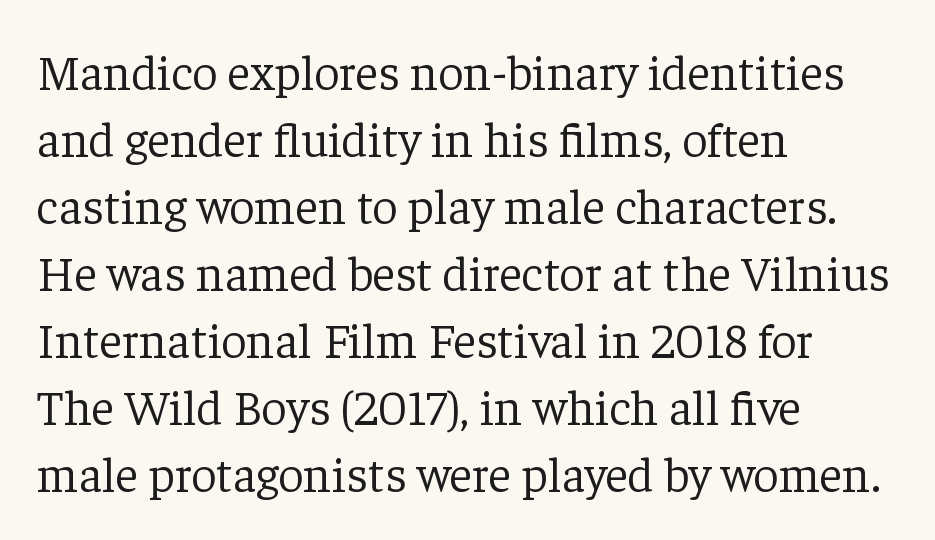
{"serif": "yes", "italic": "no", "bold": "no", "weight": "light", "width": "normal", "stroke_contrast": "low", "x_height": "medium", "monospaced": "no", "underline": "no", "align": "left", "line_spacing": "normal", "line_spacing_ratio": 1.34, "letter_spacing": "normal", "letter_spacing_em": 0.0, "glyph_px": 50}
